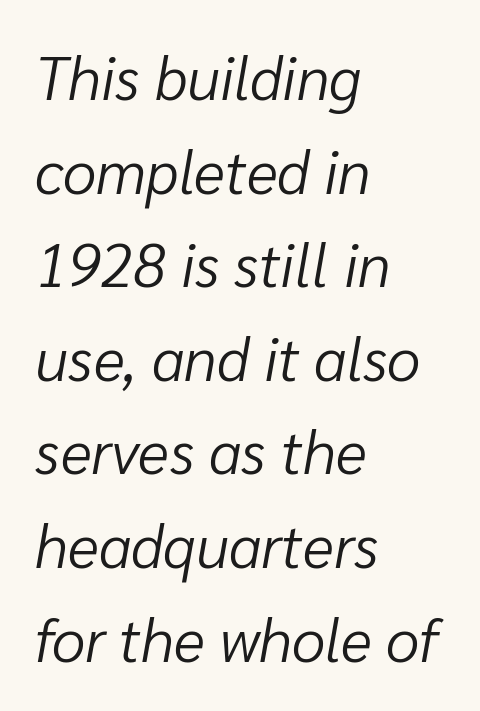
Each line starts at the same left margin while the right side varies. Is this a fixed-width face? No — the glyphs have proportional, varying widths. A bare baseline throughout the passage. The face used here is rendered with its standard letterfit.
